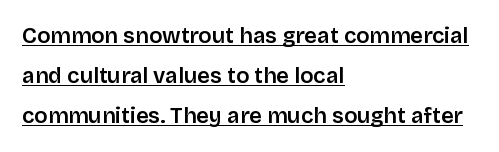
The tracking reads as untouched default to a designer's eye. Notice how the passage keeps a crisp vertical edge on the left only. The lettering is marked with a stroke running underneath it. Unlike italic type, these characters show no tilt at all. Summary of weight: moderately heavy, a semibold.
